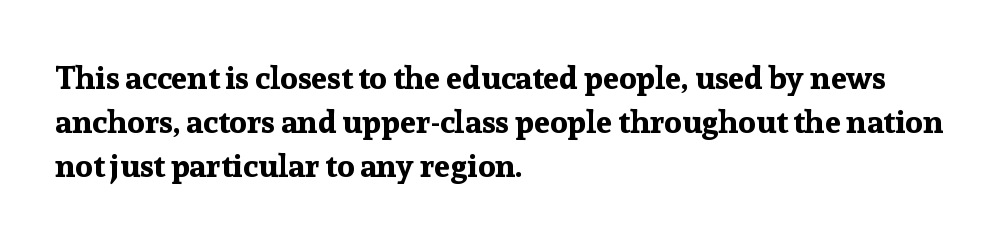
The image shows 32 px bold serif type, upright; set left-aligned, normal line spacing (1.37x), normal letter spacing, not underlined; low stroke contrast and a medium x-height.
